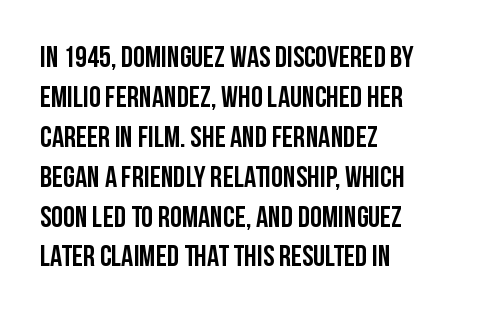
The image shows 30 px condensed sans-serif type, upright; set left-aligned, normal line spacing (1.33x), normal letter spacing, not underlined; low stroke contrast and a large x-height.
